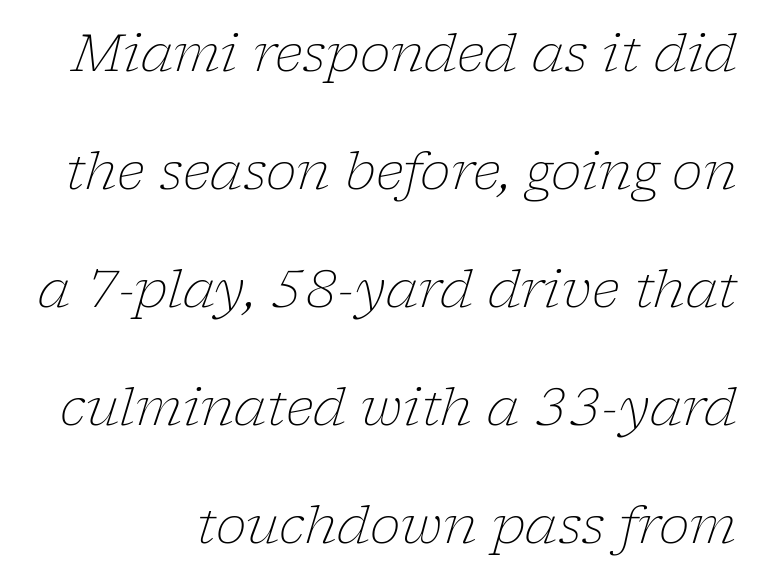
The image shows 52 px light serif type, italic (leaning right); set loose line spacing (2.27x), normal letter spacing, not underlined; low stroke contrast and a medium x-height.
